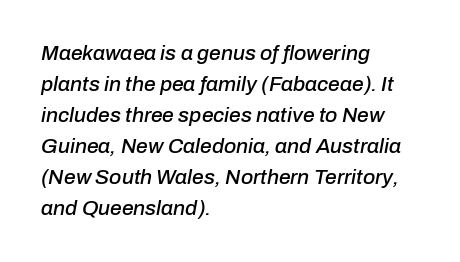
{"italic": "yes", "lean": "right", "slant_degrees": 10, "underline": "no", "align": "left", "line_spacing": "normal", "line_spacing_ratio": 1.48, "letter_spacing": "normal", "letter_spacing_em": 0.0, "glyph_px": 21}
